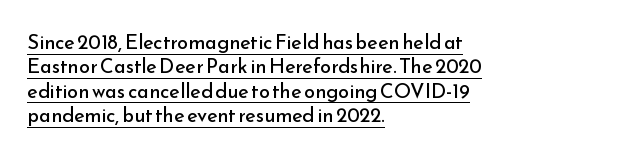
The image shows 20 px text type, upright; set left-aligned, line spacing 1.22x, normal letter spacing, underlined.
